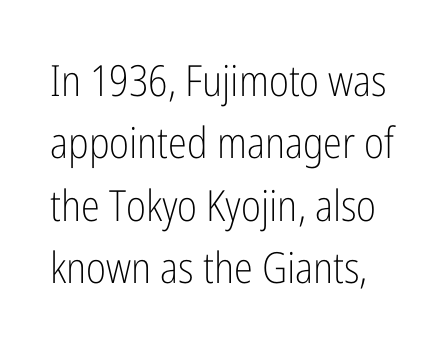
{"serif": "no", "italic": "no", "bold": "no", "weight": "light", "width": "condensed", "stroke_contrast": "low", "x_height": "medium", "monospaced": "no", "underline": "no", "line_spacing": "normal", "line_spacing_ratio": 1.45, "letter_spacing": "normal", "letter_spacing_em": 0.0, "glyph_px": 43}
